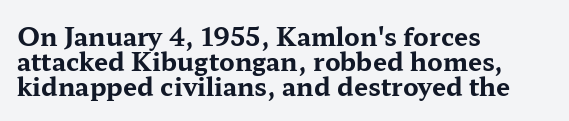
Q: Is the text bold? A: Yes.
Q: Is the text italic (slanted)? A: No, it is upright.
Q: Is the text underlined? A: No.
Q: How is the paragraph aligned? A: Left-aligned.
Q: Is the spacing between letters normal or unusually wide? A: Normal.
Q: Is the spacing between lines tight, normal or loose? A: Tight.
